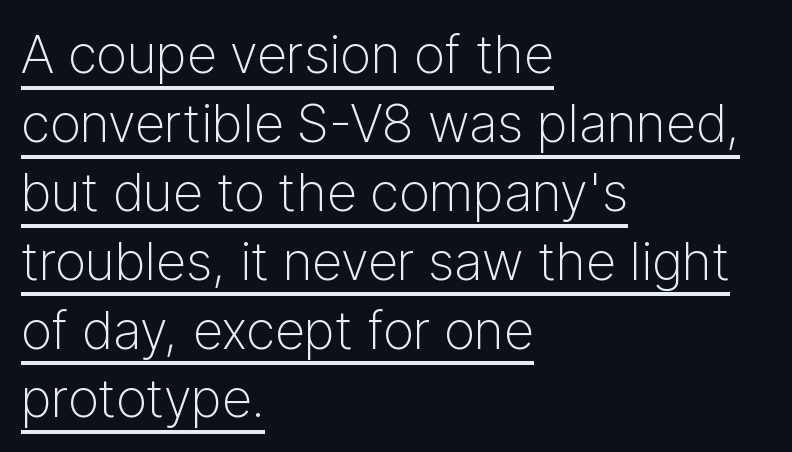
This is roman type, the default non-slanted kind. These lines are rendered in a variable-pitch font. Like a heading marked for emphasis, these lines bear an underscore. A classic flush-left, rag-right setting is used for this passage. Glyph-to-glyph distance matches everyday printed text. Weight: not bold — regular or lighter.
